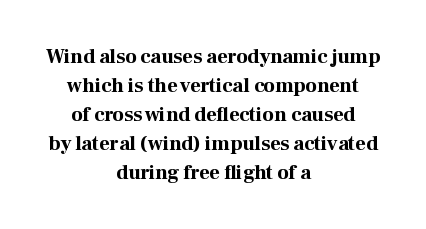
Q: Is the text bold? A: Yes.
Q: Is the text italic (slanted)? A: No, it is upright.
Q: Is the text underlined? A: No.
Q: How is the paragraph aligned? A: Centered.
Q: Is the spacing between letters normal or unusually wide? A: Normal.
Q: Is the spacing between lines tight, normal or loose? A: Normal.
